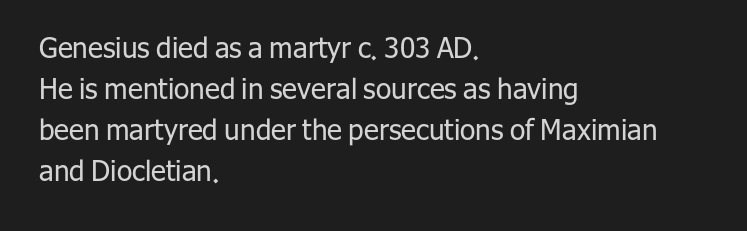
{"serif": "no", "italic": "no", "bold": "no", "weight": "regular", "width": "normal", "stroke_contrast": "low", "x_height": "medium", "monospaced": "no", "underline": "no", "align": "left", "line_spacing": "normal", "line_spacing_ratio": 1.47, "letter_spacing": "normal", "letter_spacing_em": 0.0, "glyph_px": 28}
